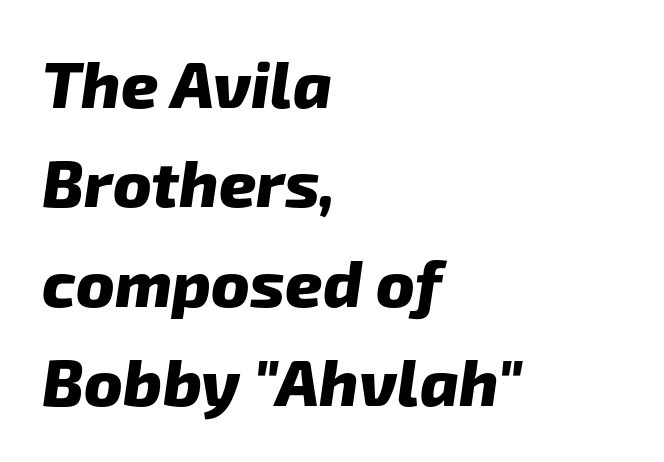
Q: Is the text bold? A: Yes.
Q: Is the typeface a serif or a sans-serif typeface? A: Sans-serif.
Q: Is the text underlined? A: No.
Q: How is the paragraph aligned? A: Left-aligned.
Q: Is the spacing between letters normal or unusually wide? A: Normal.
Q: Is the spacing between lines tight, normal or loose? A: Normal.
Q: Width (condensed, normal, or wide)? A: Normal.
Q: Stroke contrast? A: Low.
Q: x-height? A: Medium.
Q: Monospaced? A: No.
